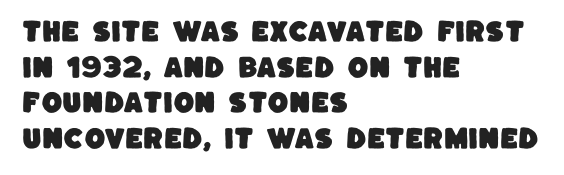
{"underline": "no", "align": "left", "line_spacing": "normal", "line_spacing_ratio": 1.48, "letter_spacing": "normal", "letter_spacing_em": 0.0, "glyph_px": 24}
